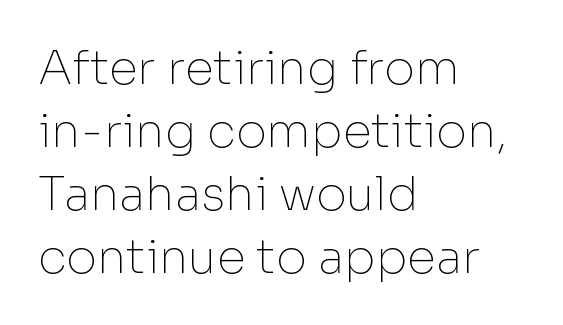
The image shows 47 px thin sans-serif type, upright; set left-aligned, normal line spacing (1.34x), normal letter spacing, not underlined; low stroke contrast and a medium x-height.
